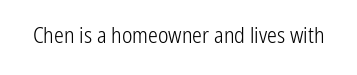
{"italic": "no", "bold": "no", "underline": "no", "letter_spacing": "normal", "letter_spacing_em": 0.0, "glyph_px": 22}
